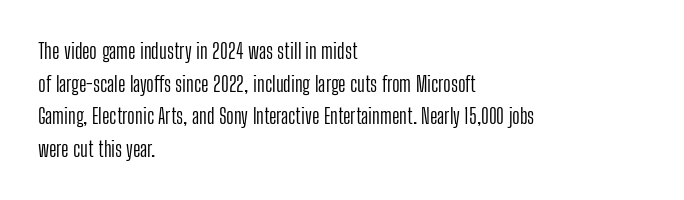
The image shows 21 px text type, upright; set left-aligned, normal line spacing (1.55x), normal letter spacing, not underlined.
